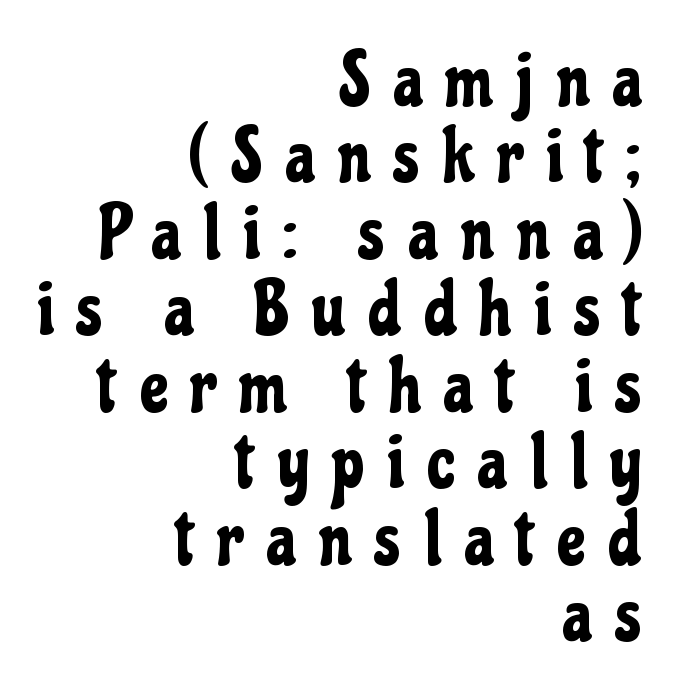
Italic? Not at all — the glyphs are vertical. The font family rendered here belongs to the sans-serif group. The baseline area is clear. What's the leading like? Squeezed, with rows nearly overlapping.
